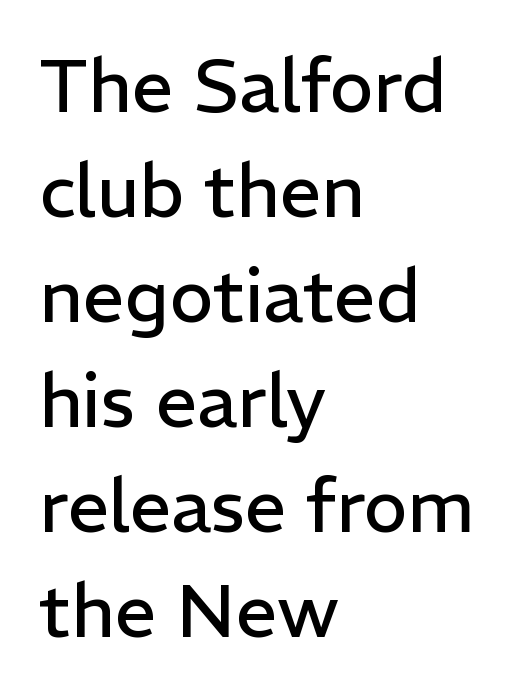
No chunkiness to these letters — they're not bold. Typeset ragged right — the left edge is the straight one. The letters advance in unequal steps, a hallmark of proportional type. Descender tails drop into unmarked territory. Each letter's strokes conclude bluntly, with no projecting serifs. Leading: standard.
